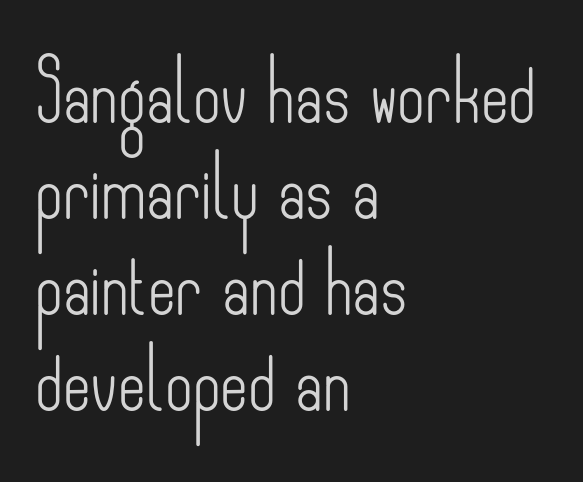
The image shows 60 px light, condensed sans-serif type, upright; set left-aligned, normal line spacing (1.6x), normal letter spacing, not underlined; low stroke contrast and a small x-height.
